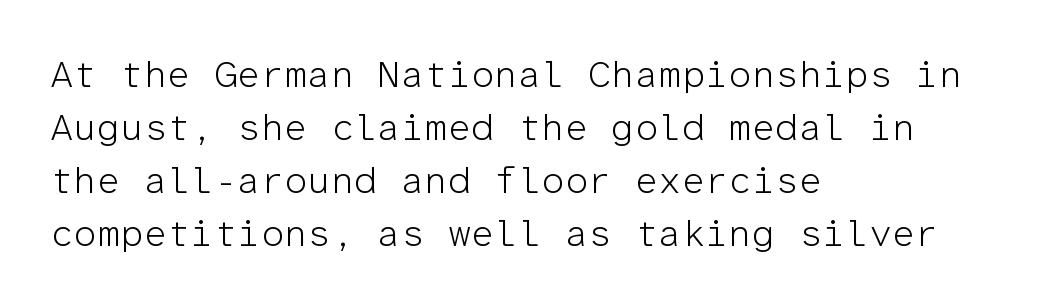
The image shows 37 px light sans-serif type, upright, monospaced; set left-aligned, normal line spacing (1.43x), normal letter spacing, not underlined; low stroke contrast and a medium x-height.
